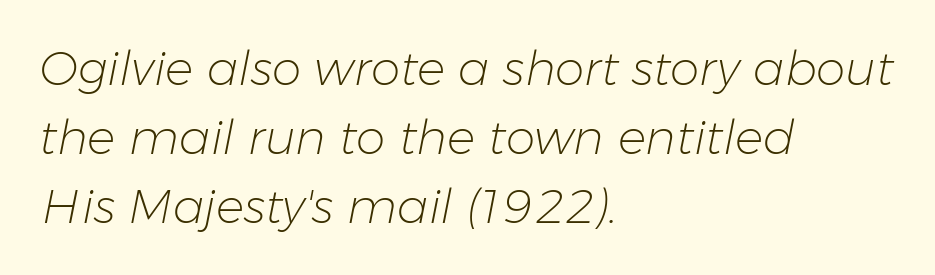
{"italic": "yes", "lean": "right", "slant_degrees": 11, "bold": "no", "weight": "light", "width": "normal", "stroke_contrast": "low", "x_height": "medium", "monospaced": "no", "underline": "no", "align": "left", "line_spacing": "normal", "line_spacing_ratio": 1.47, "letter_spacing": "normal", "letter_spacing_em": 0.0, "glyph_px": 47}
